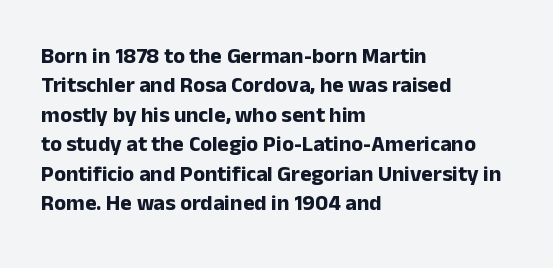
Q: Is the text bold? A: Yes.
Q: Is the text italic (slanted)? A: No, it is upright.
Q: Is the text underlined? A: No.
Q: How is the paragraph aligned? A: Left-aligned.
Q: Is the spacing between letters normal or unusually wide? A: Normal.
Q: Is the spacing between lines tight, normal or loose? A: Normal.
